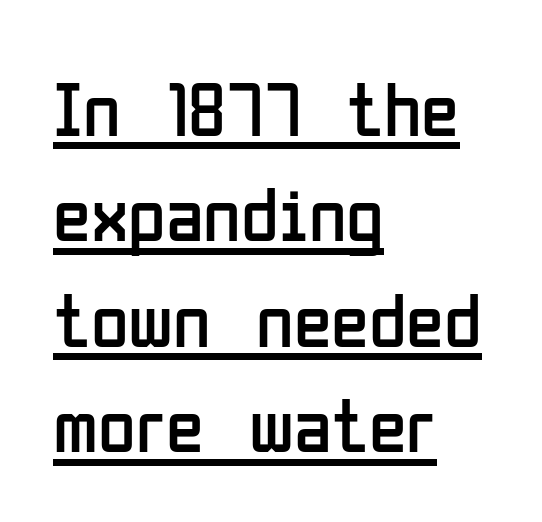
Q: Is the text bold? A: No.
Q: Is the text italic (slanted)? A: No, it is upright.
Q: Is the typeface a serif or a sans-serif typeface? A: Sans-serif.
Q: Is the text underlined? A: Yes.
Q: How is the paragraph aligned? A: Left-aligned.
Q: Is the spacing between letters normal or unusually wide? A: Normal.
Q: Is the spacing between lines tight, normal or loose? A: Normal.
Q: Width (condensed, normal, or wide)? A: Condensed.
Q: Stroke contrast? A: Low.
Q: x-height? A: Medium.
Q: Monospaced? A: No.
